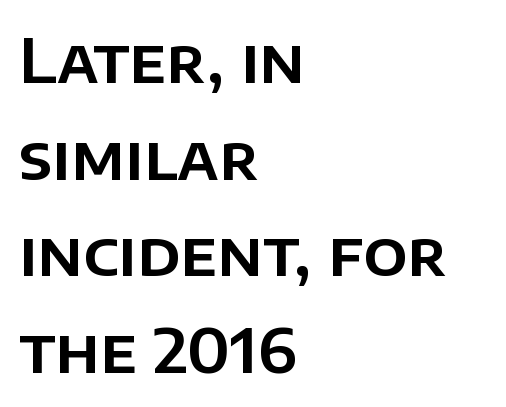
The image shows 62 px sans-serif type, upright; set left-aligned, normal line spacing (1.56x), normal letter spacing, not underlined; low stroke contrast and a large x-height.
